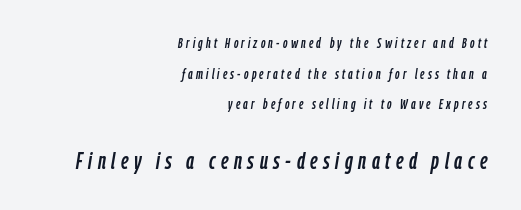
{"italic": "yes", "lean": "right", "slant_degrees": 9, "underline": "no", "align": "right", "line_spacing": "loose", "line_spacing_ratio": 2.19, "letter_spacing": "wide", "letter_spacing_em": 0.23, "larger_block": "second", "size_ratio": 1.71, "glyph_px": 24}
